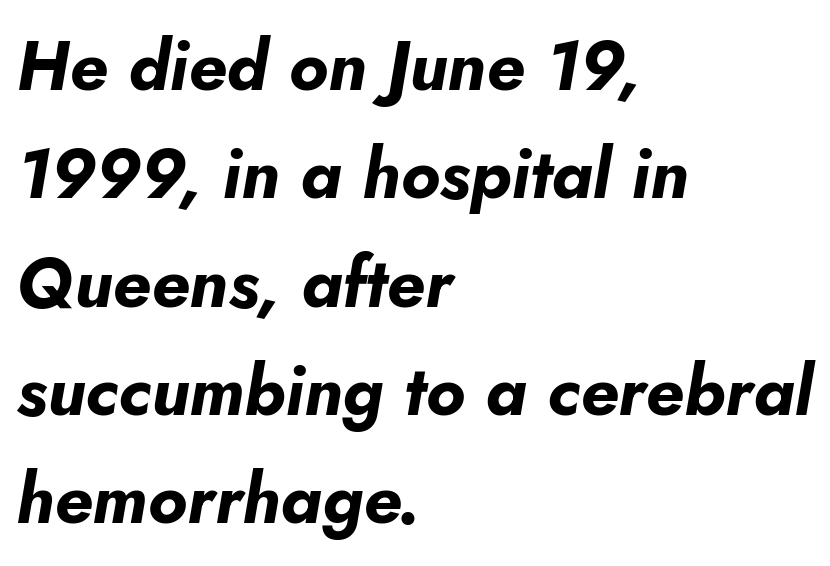
{"italic": "yes", "lean": "right", "slant_degrees": 5, "bold": "yes", "weight": "bold", "width": "normal", "stroke_contrast": "low", "x_height": "small", "monospaced": "no", "underline": "no", "align": "left", "line_spacing": "normal", "line_spacing_ratio": 1.57, "letter_spacing": "normal", "letter_spacing_em": 0.0, "glyph_px": 69}
